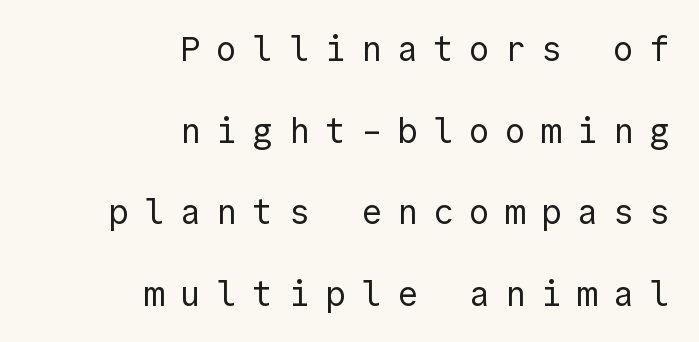
The image shows 35 px regular-weight sans-serif type, upright; set right-aligned, loose line spacing (2.33x), unusually wide letter spacing (+0.43 em), not underlined; a medium x-height.
